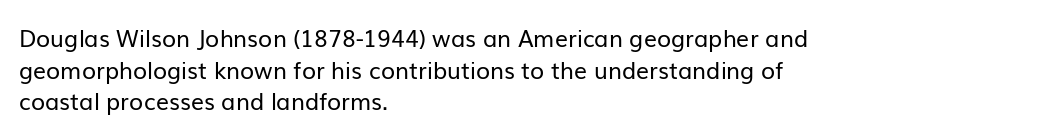
The image shows 23 px text type, upright; set left-aligned, normal line spacing (1.37x), normal letter spacing, not underlined.
